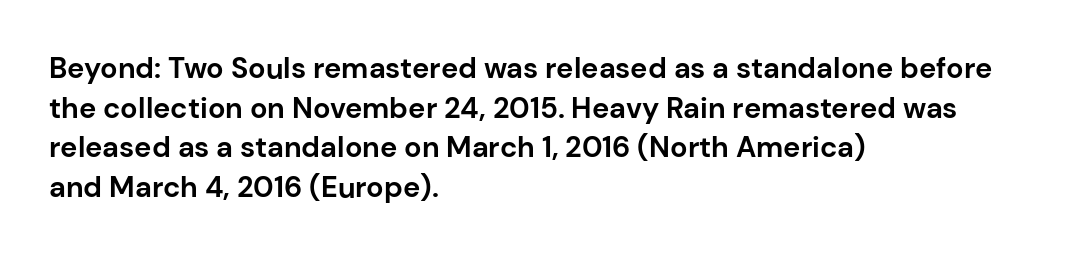
The image shows 29 px bold sans-serif type, upright; set left-aligned, normal line spacing (1.37x), normal letter spacing, not underlined; low stroke contrast and a medium x-height.
